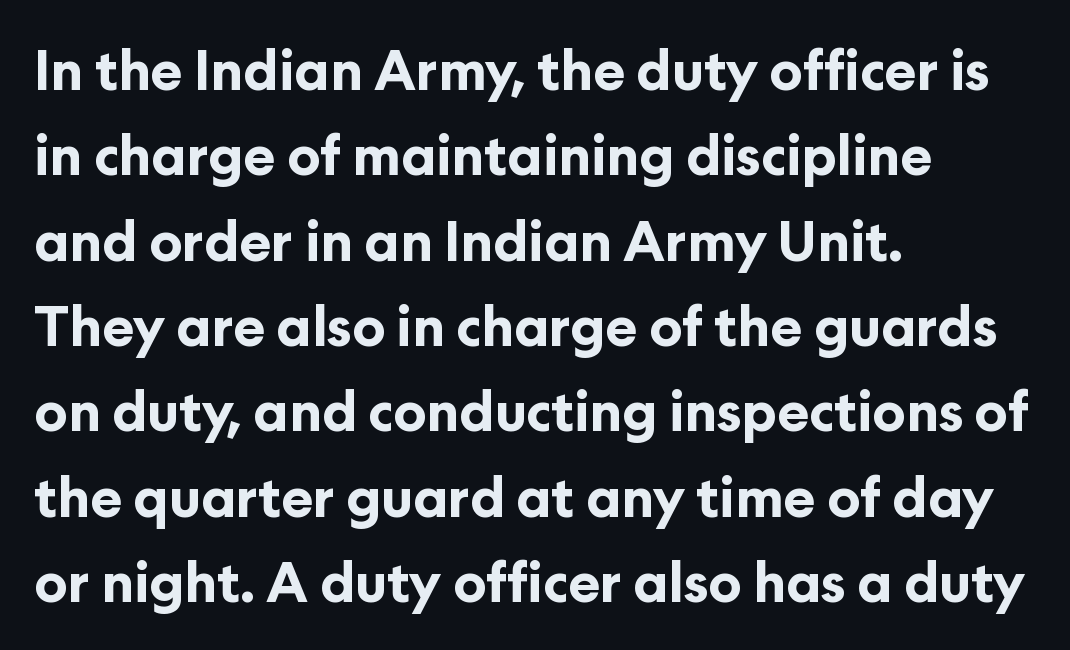
The image shows 54 px bold sans-serif type, upright; set left-aligned, normal line spacing (1.58x), normal letter spacing, not underlined; low stroke contrast and a medium x-height.
